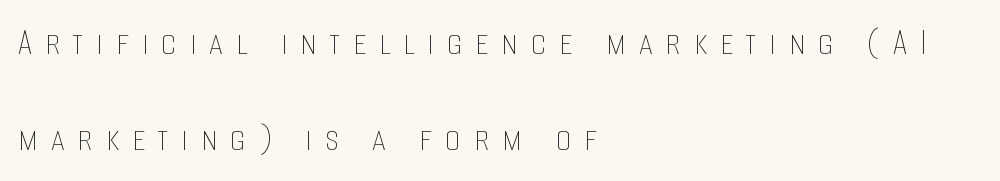
The image shows 39 px thin, condensed type, upright; set left-aligned, loose line spacing (2.47x), unusually wide letter spacing (+0.33 em), not underlined; low stroke contrast and a large x-height.
